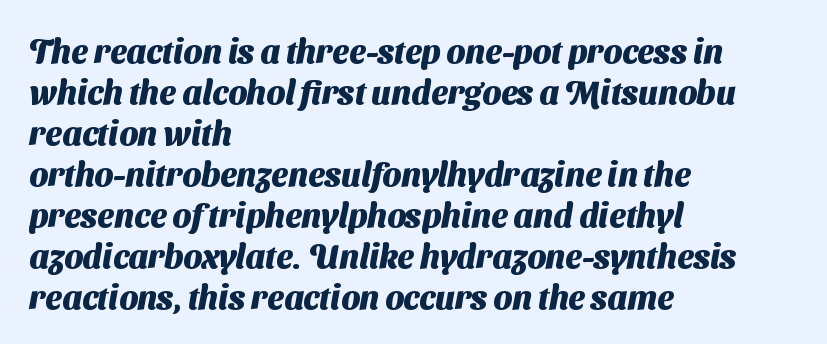
The face used here is proportionally spaced, like ordinary book or web type. Typeset ragged right — the left edge is the straight one. No word sits above an underline. This rendering leaves character spacing at its baseline value. Thick stems and heavy bowls — unmistakably bold. You can tell from the bare stems that sans-serif type was used.
